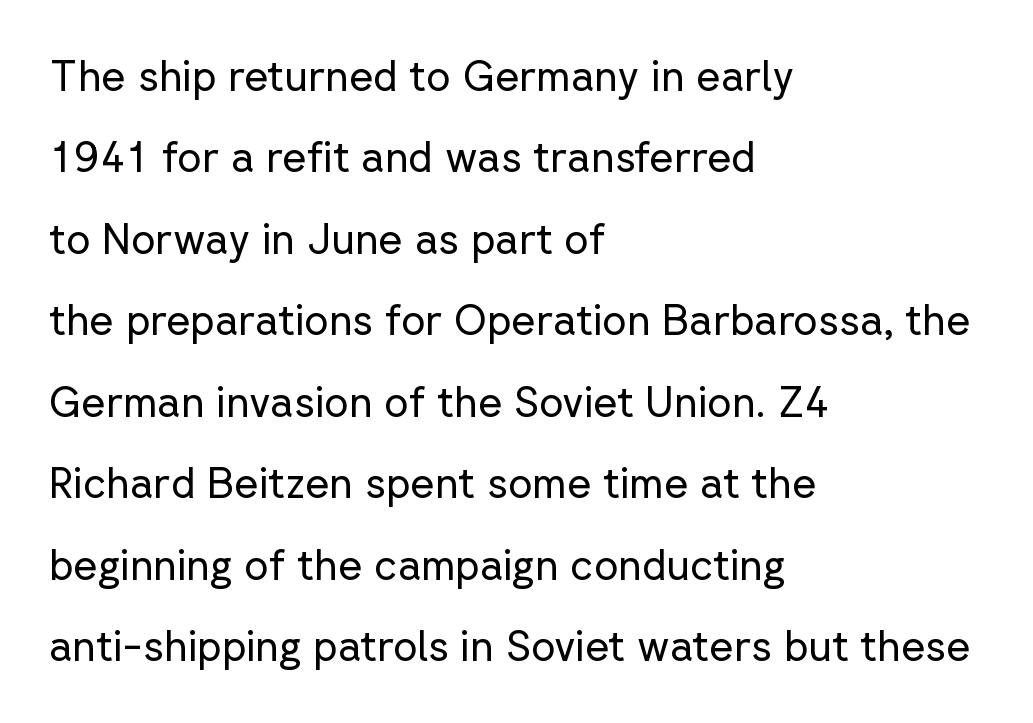
{"serif": "no", "italic": "no", "bold": "no", "weight": "regular", "width": "normal", "stroke_contrast": "low", "x_height": "medium", "monospaced": "no", "underline": "no", "align": "left", "line_spacing": "loose", "line_spacing_ratio": 1.94, "letter_spacing": "normal", "letter_spacing_em": 0.0, "glyph_px": 42}
